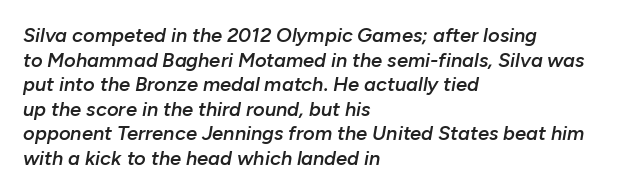
The image shows 20 px text type, italic (leaning right); set left-aligned, line spacing 1.23x, normal letter spacing, not underlined.
